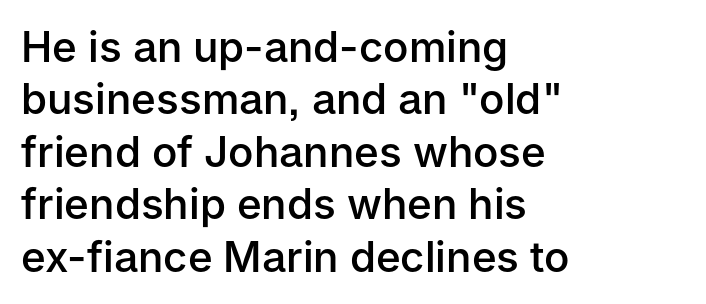
{"serif": "no", "italic": "no", "bold": "semi", "weight": "semibold", "width": "normal", "stroke_contrast": "low", "x_height": "medium", "monospaced": "no", "underline": "no", "align": "left", "line_spacing": "normal", "line_spacing_ratio": 1.25, "letter_spacing": "normal", "letter_spacing_em": 0.0, "glyph_px": 42}
